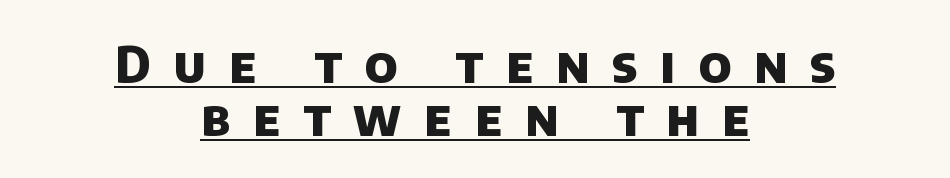
The image shows 50 px heavy sans-serif type; set centered, tight line spacing (1.06x), unusually wide letter spacing (+0.46 em), underlined; low stroke contrast and a large x-height.
